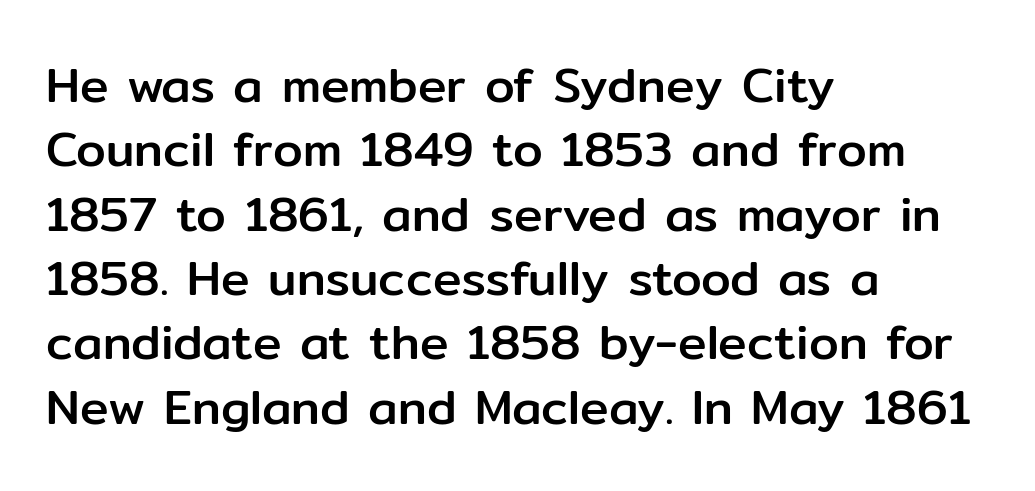
{"serif": "no", "italic": "no", "width": "normal", "stroke_contrast": "low", "x_height": "medium", "monospaced": "no", "underline": "no", "align": "left", "line_spacing": "normal", "line_spacing_ratio": 1.34, "letter_spacing": "normal", "letter_spacing_em": 0.0, "glyph_px": 48}
